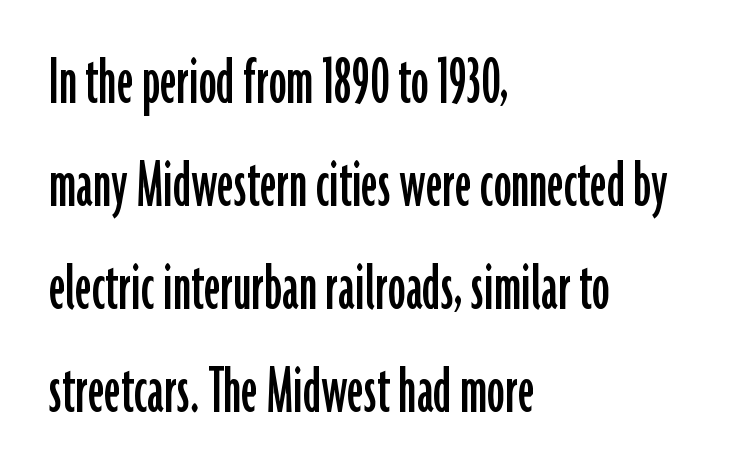
Q: Is the text italic (slanted)? A: No, it is upright.
Q: Is the typeface a serif or a sans-serif typeface? A: Sans-serif.
Q: Is the text underlined? A: No.
Q: How is the paragraph aligned? A: Left-aligned.
Q: Is the spacing between letters normal or unusually wide? A: Normal.
Q: Is the spacing between lines tight, normal or loose? A: Normal.
Q: Width (condensed, normal, or wide)? A: Condensed.
Q: Stroke contrast? A: Low.
Q: x-height? A: Medium.
Q: Monospaced? A: No.
